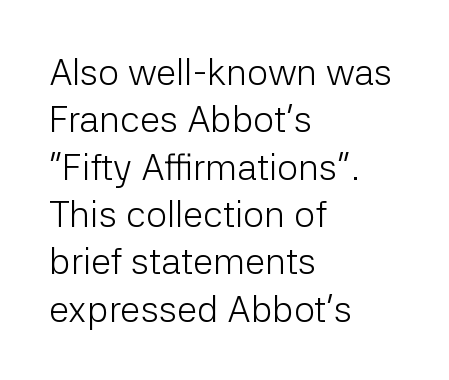
The image shows 37 px light sans-serif type, upright; set left-aligned, normal line spacing (1.28x), normal letter spacing, not underlined; low stroke contrast and a medium x-height.
